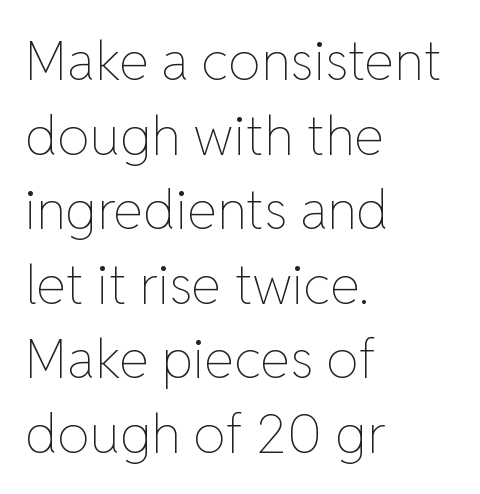
The image shows 54 px thin type, upright; set left-aligned, normal line spacing (1.38x), normal letter spacing, not underlined; low stroke contrast and a medium x-height.
